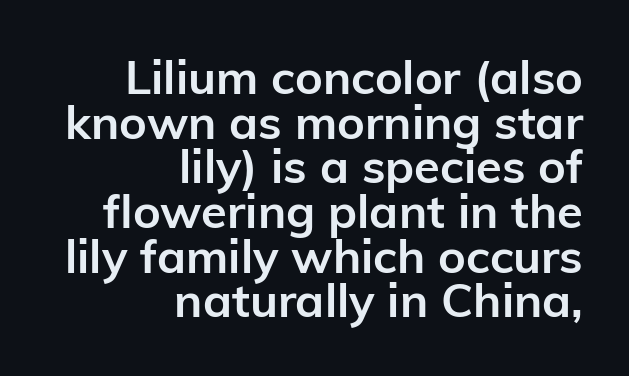
Q: Is the text bold? A: Yes.
Q: Is the text italic (slanted)? A: No, it is upright.
Q: Is the typeface a serif or a sans-serif typeface? A: Sans-serif.
Q: Is the text underlined? A: No.
Q: How is the paragraph aligned? A: Right-aligned.
Q: Is the spacing between letters normal or unusually wide? A: Normal.
Q: Is the spacing between lines tight, normal or loose? A: Tight.
Q: Width (condensed, normal, or wide)? A: Normal.
Q: Stroke contrast? A: Low.
Q: x-height? A: Medium.
Q: Monospaced? A: No.
